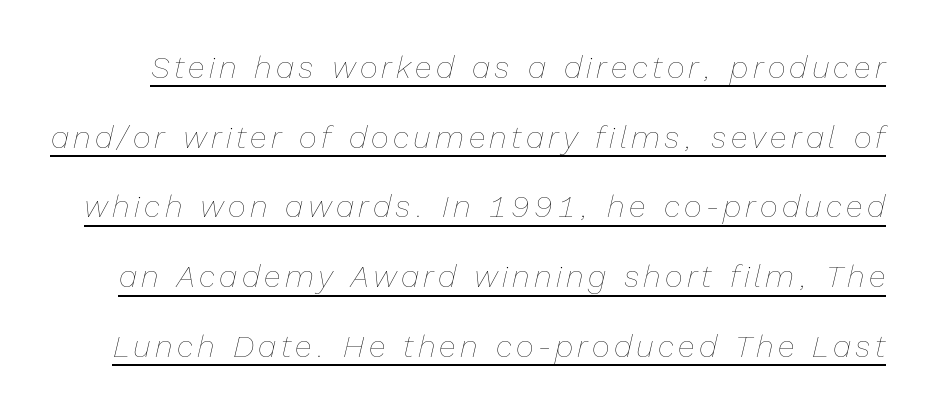
The rendering uses natural spacing where letterforms have individual widths. Baseline-to-baseline distance is far greater than the letter height. Italic: yes, the glyphs are oblique. A continuous stroke trails under the words, as in a hyperlink. The strokes carry an ordinary text weight at most.
